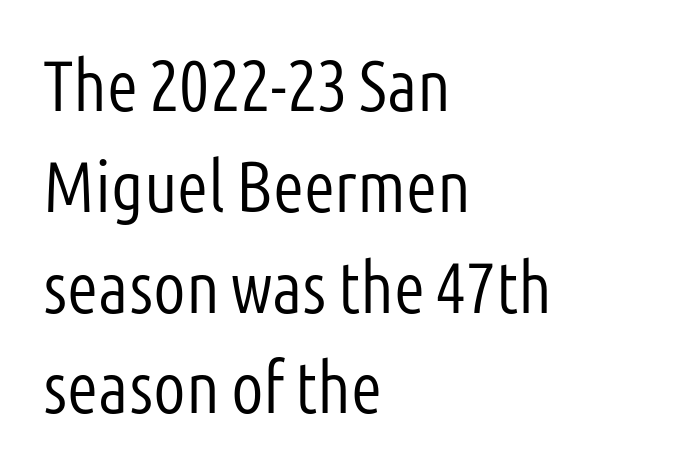
Q: Is the text bold? A: No.
Q: Is the text italic (slanted)? A: No, it is upright.
Q: Is the typeface a serif or a sans-serif typeface? A: Sans-serif.
Q: Is the text underlined? A: No.
Q: How is the paragraph aligned? A: Left-aligned.
Q: Is the spacing between letters normal or unusually wide? A: Normal.
Q: Is the spacing between lines tight, normal or loose? A: Normal.
Q: Width (condensed, normal, or wide)? A: Condensed.
Q: Stroke contrast? A: Low.
Q: x-height? A: Medium.
Q: Monospaced? A: No.
